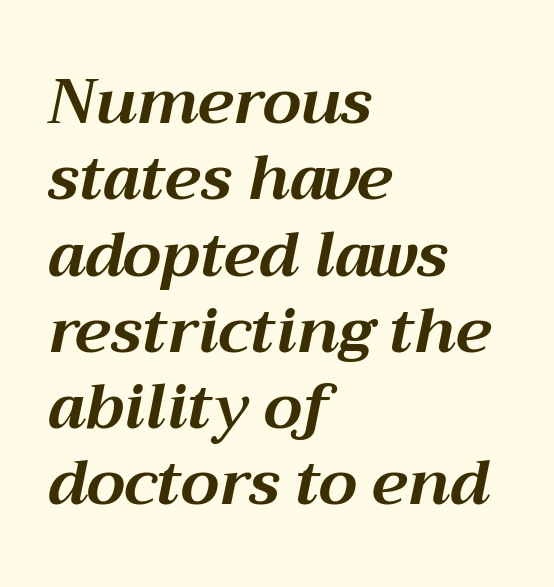
The image shows 62 px bold type, italic (leaning right); set left-aligned, line spacing 1.23x, normal letter spacing, not underlined; medium stroke contrast and a medium x-height.
